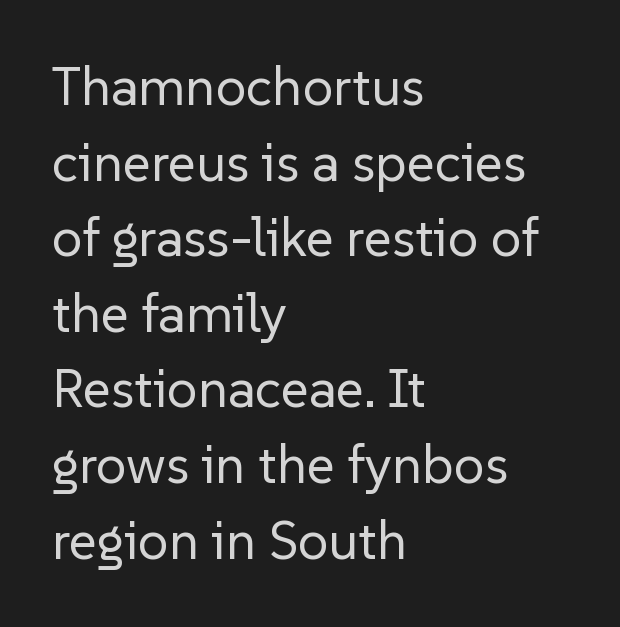
The image shows 54 px regular-weight sans-serif type, upright; set left-aligned, normal line spacing (1.4x), normal letter spacing, not underlined; low stroke contrast and a medium x-height.
